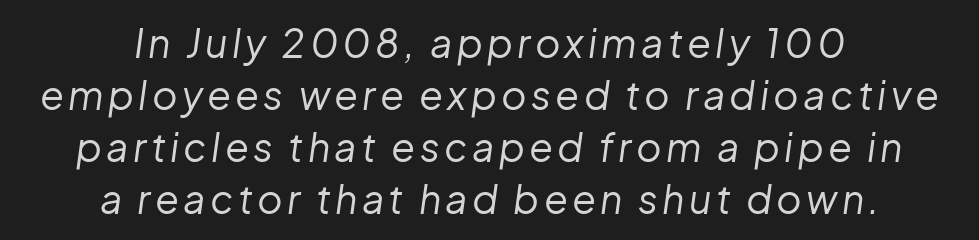
The image shows 39 px regular-weight type, italic (leaning right); set centered, normal line spacing (1.33x), not underlined; low stroke contrast and a medium x-height.
